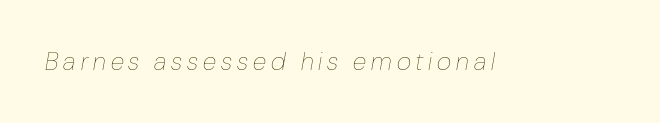
{"italic": "yes", "lean": "right", "slant_degrees": 10, "bold": "no", "underline": "no", "letter_spacing": "wide", "letter_spacing_em": 0.2, "glyph_px": 25}
